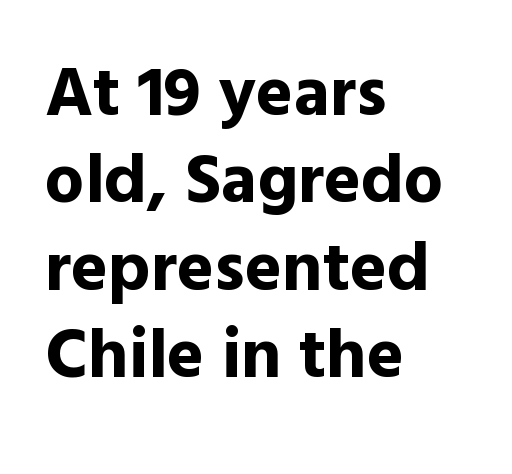
{"serif": "no", "italic": "no", "bold": "yes", "weight": "bold", "width": "normal", "x_height": "medium", "monospaced": "no", "underline": "no", "align": "left", "line_spacing": "normal", "line_spacing_ratio": 1.25, "letter_spacing": "normal", "letter_spacing_em": 0.0, "glyph_px": 70}
